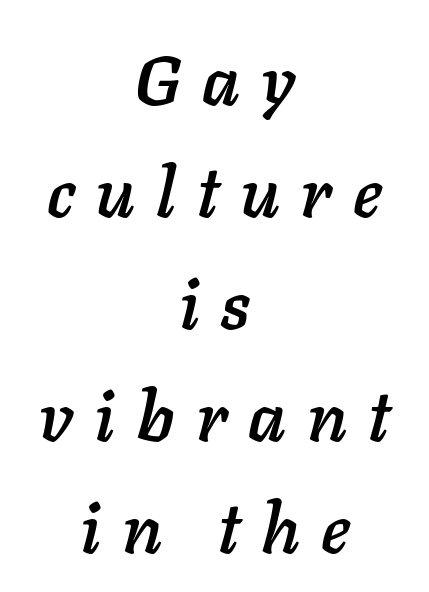
The passage shown leans; its letterforms are oblique. One glance says typical: line gaps are just what's usual. Nobody drew a line under any word here. A student would call this center alignment; a typographer would say set centered. Each letter keeps its own natural width here, so spacing adapts to shape. Does extra space separate the letters? Yes, quite a lot of it.
